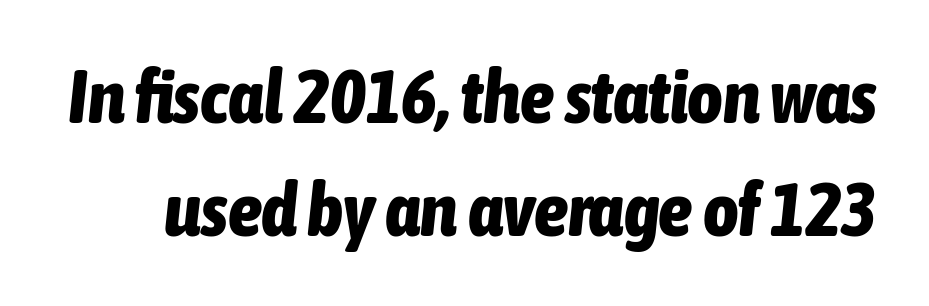
Q: Is the text bold? A: Yes.
Q: Is the text italic (slanted)? A: Yes, it leans right by about 6 degrees.
Q: Is the text underlined? A: No.
Q: Is the spacing between letters normal or unusually wide? A: Normal.
Q: Is the spacing between lines tight, normal or loose? A: Normal.
Q: Width (condensed, normal, or wide)? A: Condensed.
Q: Stroke contrast? A: Low.
Q: x-height? A: Medium.
Q: Monospaced? A: No.
